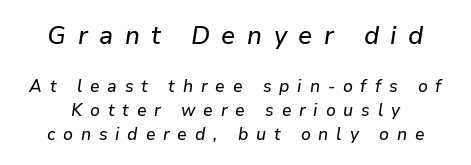
Q: Is the text italic (slanted)? A: Yes, it leans right by about 9 degrees.
Q: Is the text underlined? A: No.
Q: Is the spacing between letters normal or unusually wide? A: Unusually wide.
Q: Is the spacing between lines tight, normal or loose? A: Normal.
Q: Which block of text is set in a larger size, the first (top) or the second (bottom)? A: The first (top) one.
